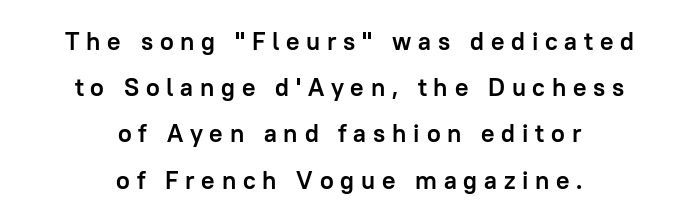
Q: Is the text bold? A: Yes.
Q: Is the text italic (slanted)? A: No, it is upright.
Q: Is the text underlined? A: No.
Q: How is the paragraph aligned? A: Centered.
Q: Is the spacing between letters normal or unusually wide? A: Unusually wide.
